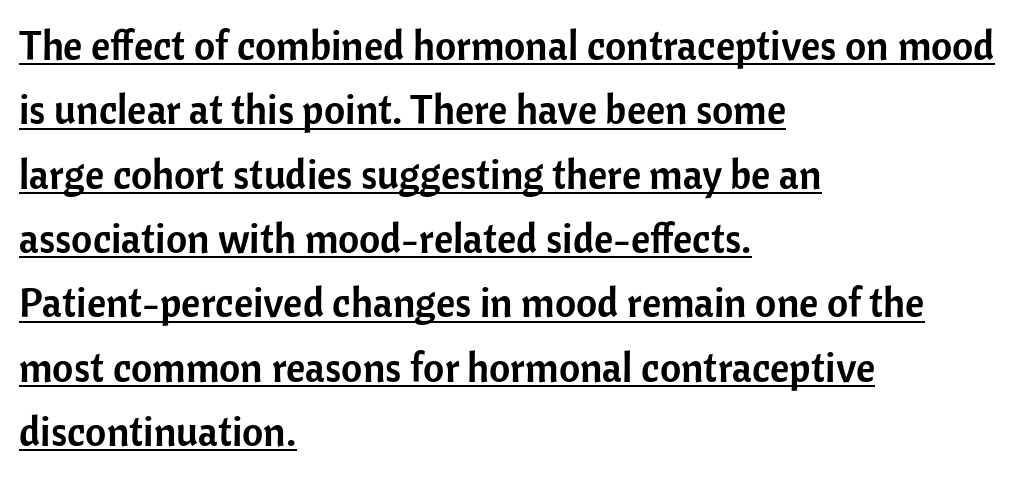
The glyphs are accompanied by a horizontal stroke just below them. These lines sit exactly where default settings would place them. Typeset ragged right — the left edge is the straight one. The passage shown is typed in a proportional face where columns would drift. This is sans-serif lettering, the kind often seen on screens and signage.
